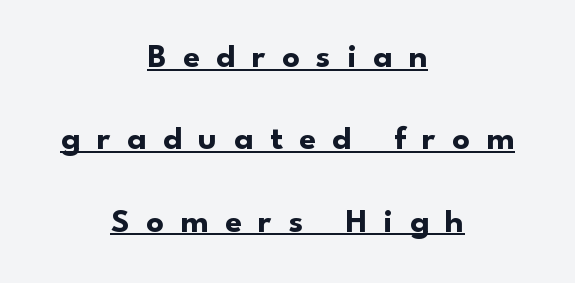
Q: Is the text bold? A: Yes.
Q: Is the text italic (slanted)? A: No, it is upright.
Q: Is the typeface a serif or a sans-serif typeface? A: Sans-serif.
Q: Is the text underlined? A: Yes.
Q: How is the paragraph aligned? A: Centered.
Q: Is the spacing between letters normal or unusually wide? A: Unusually wide.
Q: Is the spacing between lines tight, normal or loose? A: Loose.
Q: Width (condensed, normal, or wide)? A: Normal.
Q: Stroke contrast? A: Low.
Q: x-height? A: Small.
Q: Monospaced? A: No.
